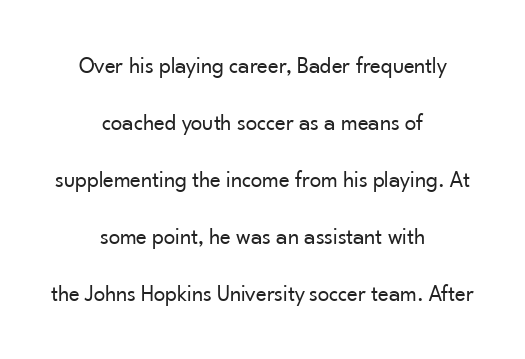
These lines were composed using upright roman letters. No word sits above an underline. The whitespace from short lines is split evenly between both sides. Tracking here is standard; glyphs follow each other at the usual distance.
